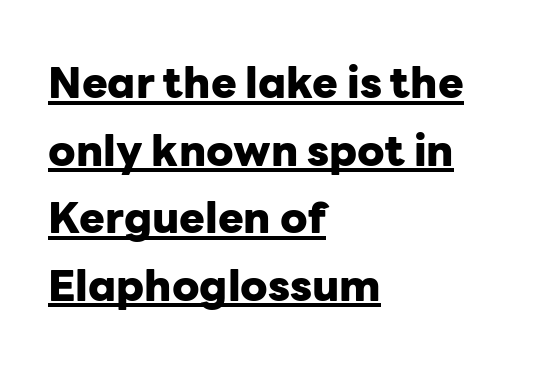
Note the varied advance widths — an 'i' is clearly narrower than an 'm'. Observe the ordinary spacing: letters are neighbours, not strangers. One-word summary of the alignment: left. Style check: upright.
